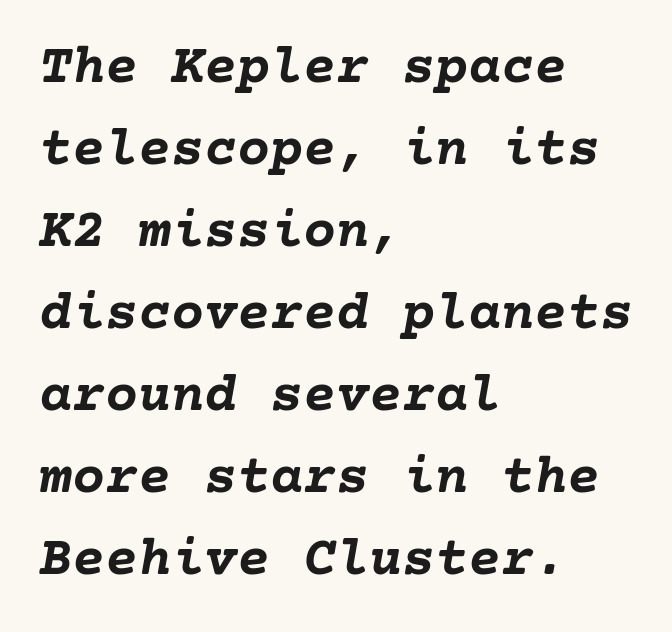
{"italic": "yes", "lean": "right", "slant_degrees": 10, "bold": "yes", "weight": "semibold", "width": "normal", "stroke_contrast": "low", "x_height": "medium", "underline": "no", "align": "left", "line_spacing": "normal", "line_spacing_ratio": 1.49, "letter_spacing": "normal", "letter_spacing_em": 0.0, "glyph_px": 55}
